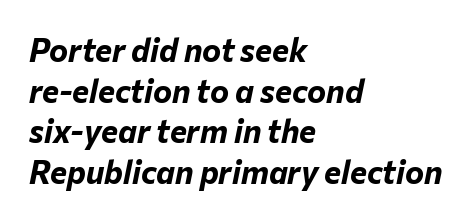
Q: Is the text bold? A: Yes.
Q: Is the text italic (slanted)? A: Yes, it leans right by about 12 degrees.
Q: Is the text underlined? A: No.
Q: How is the paragraph aligned? A: Left-aligned.
Q: Is the spacing between letters normal or unusually wide? A: Normal.
Q: Is the spacing between lines tight, normal or loose? A: Normal.
Q: Width (condensed, normal, or wide)? A: Normal.
Q: Stroke contrast? A: Low.
Q: x-height? A: Medium.
Q: Monospaced? A: No.
